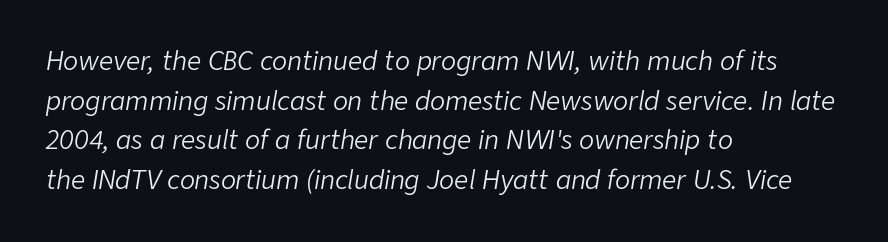
{"italic": "yes", "lean": "right", "slant_degrees": 9, "bold": "no", "underline": "no", "align": "left", "line_spacing": "normal", "line_spacing_ratio": 1.59, "letter_spacing": "normal", "letter_spacing_em": 0.0, "glyph_px": 25}
